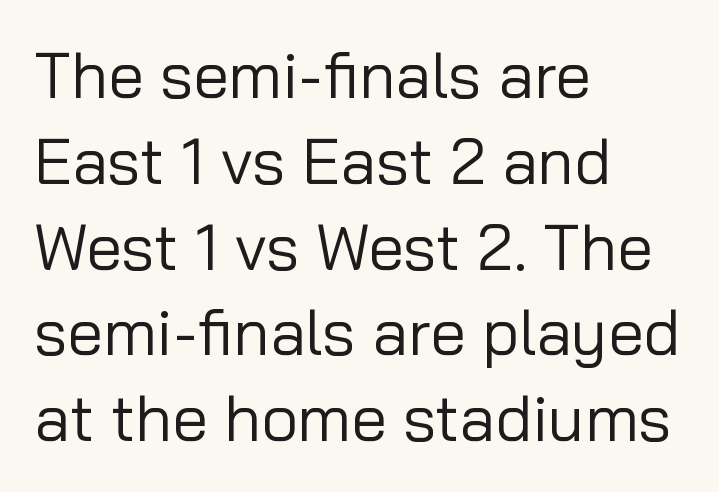
The weight tops out at a normal text grade. What's the leading like? Ordinary, nothing unusual. The rag falls on the right side of this text block. Each word holds together tightly as a unit, with standard inter-letter gaps.
